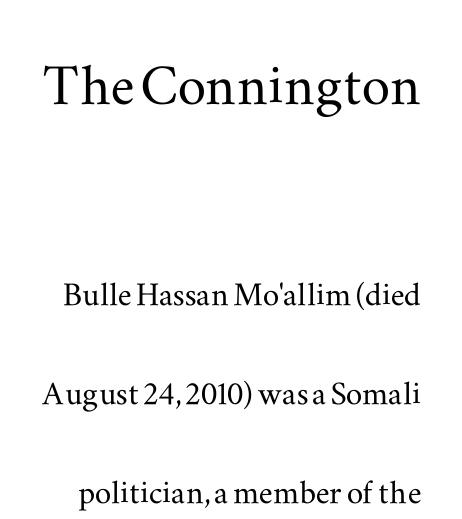
The image shows 71 px wide serif type, upright; set loose line spacing (2.41x), normal letter spacing, not underlined; the first (top) block is 1.73x larger; medium stroke contrast and a small x-height.
